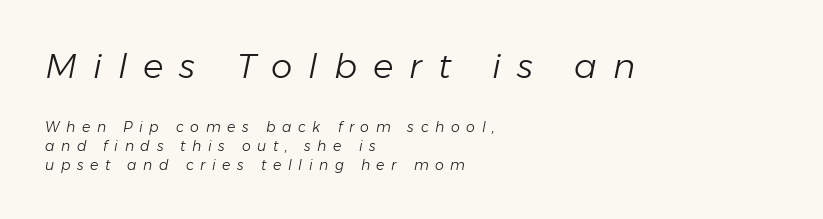
{"italic": "yes", "lean": "right", "slant_degrees": 11, "bold": "no", "weight": "light", "width": "normal", "stroke_contrast": "low", "x_height": "medium", "monospaced": "no", "underline": "no", "align": "left", "line_spacing": "normal", "line_spacing_ratio": 1.35, "letter_spacing": "wide", "letter_spacing_em": 0.47, "larger_block": "first", "size_ratio": 2.43, "glyph_px": 34}
